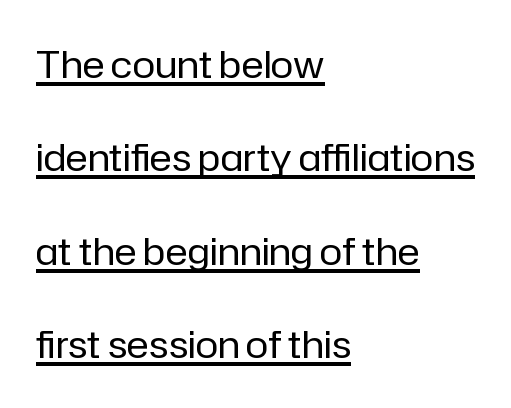
{"serif": "no", "italic": "no", "bold": "no", "weight": "regular", "width": "normal", "stroke_contrast": "low", "x_height": "medium", "monospaced": "no", "underline": "yes", "align": "left", "line_spacing": "loose", "line_spacing_ratio": 2.46, "letter_spacing": "normal", "letter_spacing_em": 0.0, "glyph_px": 38}
